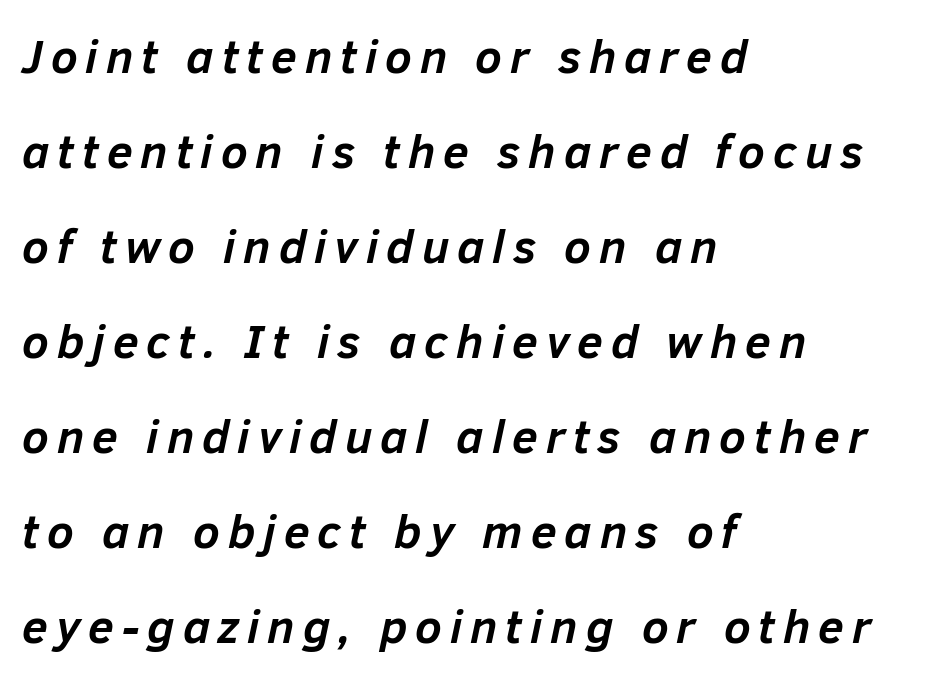
Would a proofreader flag this as italicized? Yes. The typesetter chose a ragged-right arrangement here. No word sits above an underline. The face used here is proportionally spaced, like ordinary book or web type. These lines carry a lot of weight — the face is fully bold.
